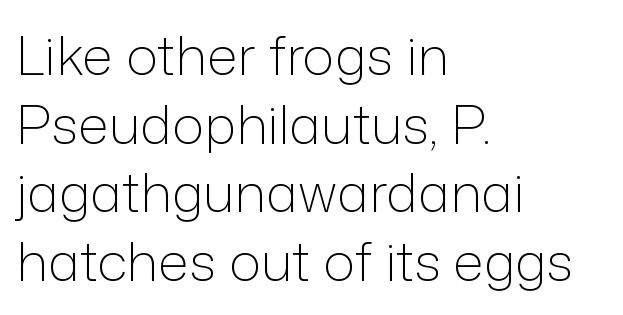
Q: Is the text bold? A: No.
Q: Is the text italic (slanted)? A: No, it is upright.
Q: Is the typeface a serif or a sans-serif typeface? A: Sans-serif.
Q: Is the text underlined? A: No.
Q: How is the paragraph aligned? A: Left-aligned.
Q: Is the spacing between letters normal or unusually wide? A: Normal.
Q: Is the spacing between lines tight, normal or loose? A: Normal.
Q: Width (condensed, normal, or wide)? A: Normal.
Q: Stroke contrast? A: Low.
Q: x-height? A: Medium.
Q: Monospaced? A: No.
